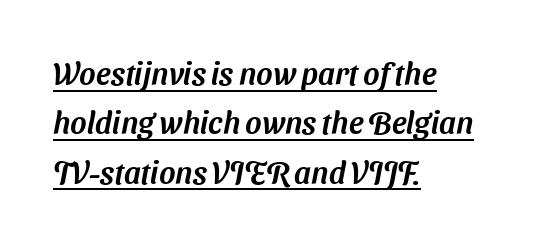
The image shows 31 px sans-serif type; set left-aligned, normal line spacing (1.59x), normal letter spacing, underlined; medium stroke contrast and a medium x-height.
